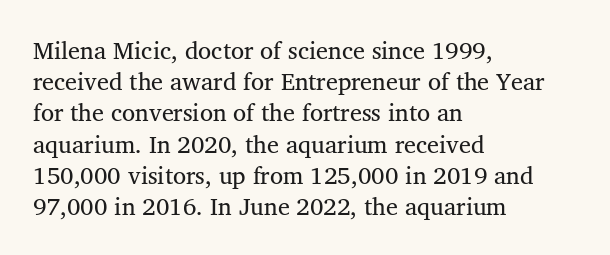
The ragged edge is on the right, which tells us the setting is flush left. The passage shown is not underscored anywhere. These lines were composed using upright roman letters. This sample uses plain, unmodified letter spacing. Reading down the column, the eye jumps a familiar distance to each next line.
